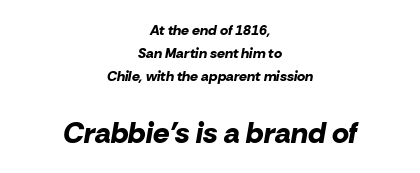
Successive baselines arrive at the customary interval. The rendering uses natural spacing where letterforms have individual widths. Weight: bold. Letter spacing: default. If you squint, the bottom block still reads clearly — it's the larger of the two. The passage is arranged like a title page — every line centered.
